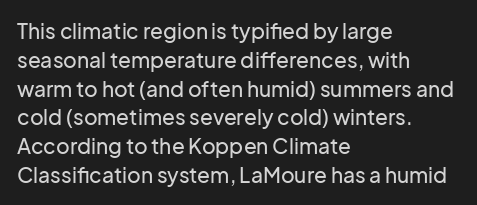
Q: Is the text italic (slanted)? A: No, it is upright.
Q: Is the text underlined? A: No.
Q: How is the paragraph aligned? A: Left-aligned.
Q: Is the spacing between letters normal or unusually wide? A: Normal.
Q: Is the spacing between lines tight, normal or loose? A: Normal.
